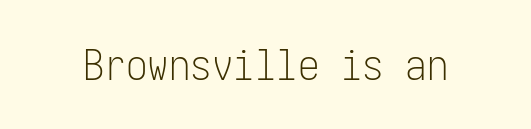
{"serif": "no", "italic": "no", "bold": "no", "weight": "light", "width": "condensed", "stroke_contrast": "low", "x_height": "medium", "underline": "no", "letter_spacing": "normal", "letter_spacing_em": 0.0, "glyph_px": 43}
